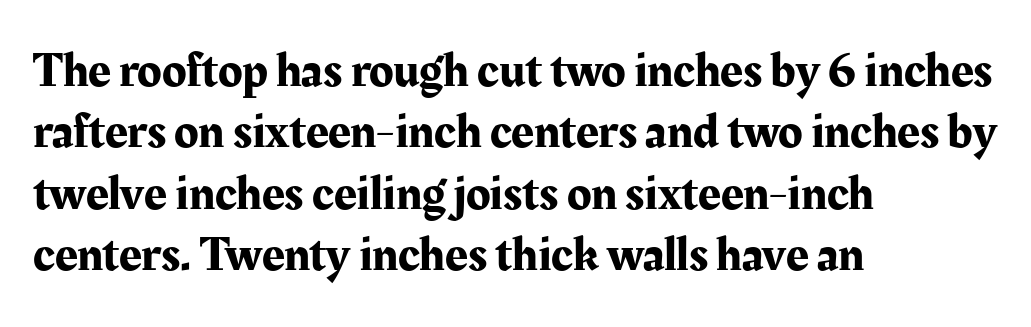
{"serif": "yes", "italic": "no", "width": "normal", "stroke_contrast": "medium", "x_height": "medium", "monospaced": "no", "underline": "no", "align": "left", "line_spacing_ratio": 1.23, "letter_spacing": "normal", "letter_spacing_em": 0.0, "glyph_px": 50}
